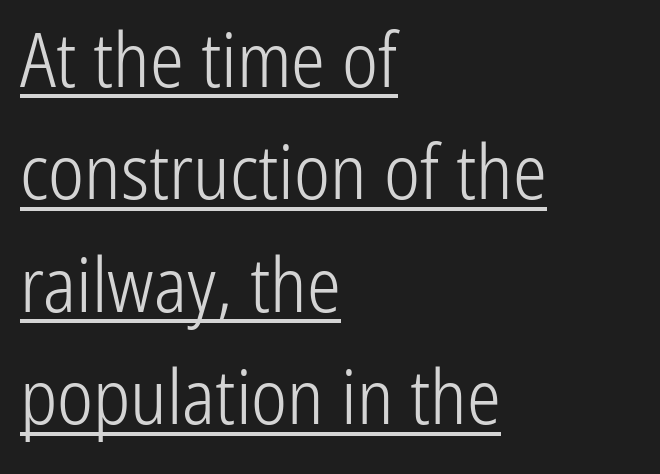
The image shows 76 px light, condensed sans-serif type, upright; set left-aligned, normal line spacing (1.48x), normal letter spacing, underlined; low stroke contrast and a medium x-height.
